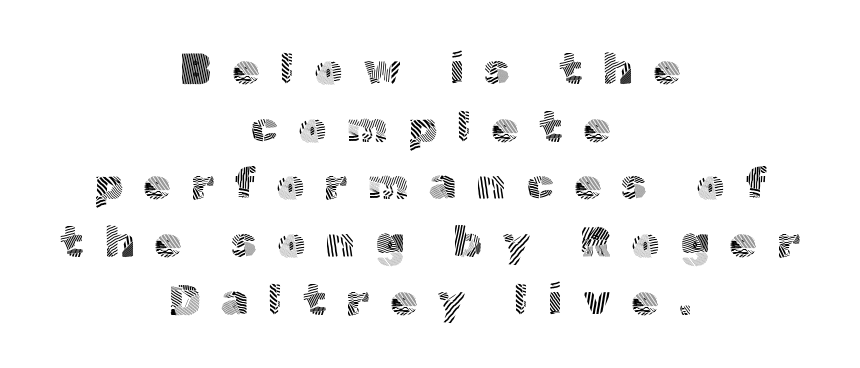
Q: Is the text bold? A: No.
Q: Is the text italic (slanted)? A: No, it is upright.
Q: Is the typeface a serif or a sans-serif typeface? A: Sans-serif.
Q: Is the text underlined? A: No.
Q: How is the paragraph aligned? A: Centered.
Q: Is the spacing between letters normal or unusually wide? A: Unusually wide.
Q: Is the spacing between lines tight, normal or loose? A: Normal.
Q: Width (condensed, normal, or wide)? A: Normal.
Q: x-height? A: Medium.
Q: Monospaced? A: No.
